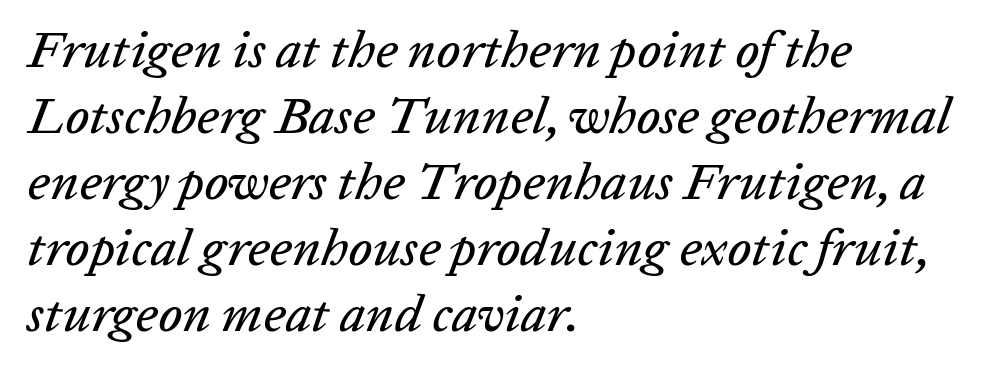
Clear beneath every line of the passage. The rag falls on the right side of this text block. Here the designer chose a conventional face with non-uniform glyph widths. This sample uses an oblique cut, with every glyph tilted off the vertical. The vertical gap from one line to the next is medium. The horizontal fit of the characters is conventional and even.
